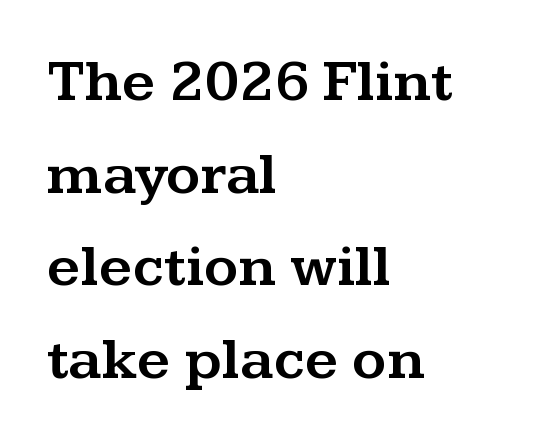
In CSS terms this would be text-align: left. Is there much room between lines? A standard amount, neither cramped nor airy. Do the letters lean? They stand straight. Note the varied advance widths — an 'i' is clearly narrower than an 'm'. No word sits above an underline.
